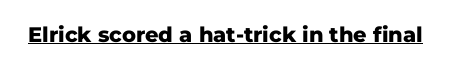
Emphasis is given by a line drawn under the lettering. Weight: bold. Honestly, the letter spacing is just normal — you wouldn't notice it. Is there any slant? The stems are plumb.
